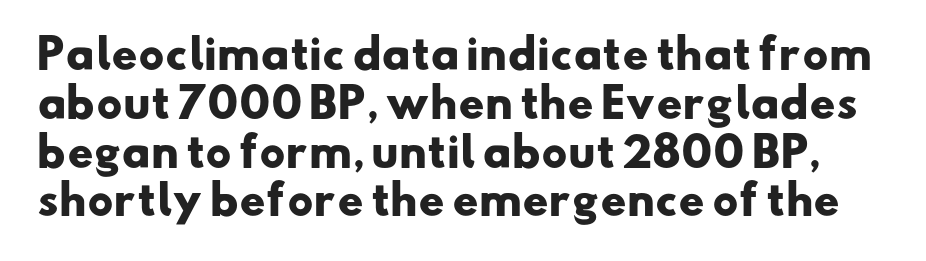
{"serif": "no", "bold": "yes", "weight": "heavy", "width": "wide", "stroke_contrast": "low", "x_height": "small", "monospaced": "no", "underline": "no", "line_spacing_ratio": 1.22, "letter_spacing": "normal", "letter_spacing_em": 0.0, "glyph_px": 40}
